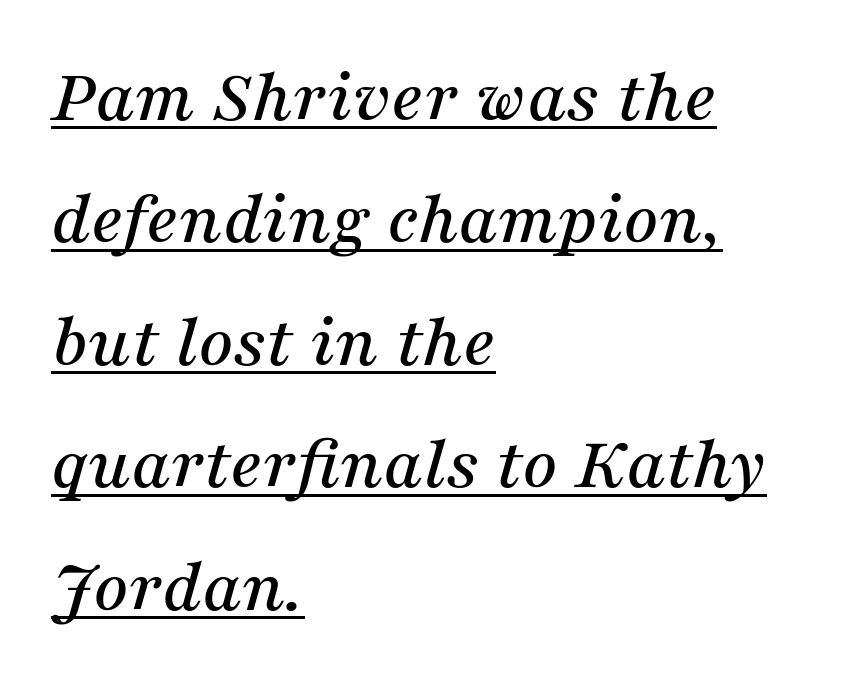
Q: Is the text italic (slanted)? A: Yes, it leans right by about 16 degrees.
Q: Is the typeface a serif or a sans-serif typeface? A: Serif.
Q: Is the text underlined? A: Yes.
Q: How is the paragraph aligned? A: Left-aligned.
Q: Is the spacing between letters normal or unusually wide? A: Normal.
Q: Is the spacing between lines tight, normal or loose? A: Normal.
Q: Width (condensed, normal, or wide)? A: Normal.
Q: Stroke contrast? A: Medium.
Q: x-height? A: Medium.
Q: Monospaced? A: No.
